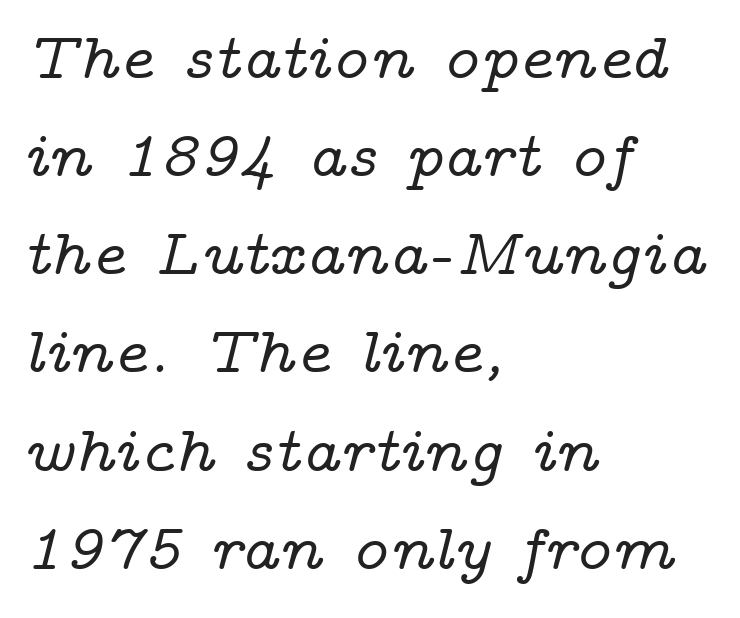
The ragged edge is on the right, which tells us the setting is flush left. The zone under the glyphs is completely vacant. Characters follow at the spacing the type designer built in. Baseline-to-baseline distance is the conventional proportion of letter height. The typeface chosen for these lines features serifs.
